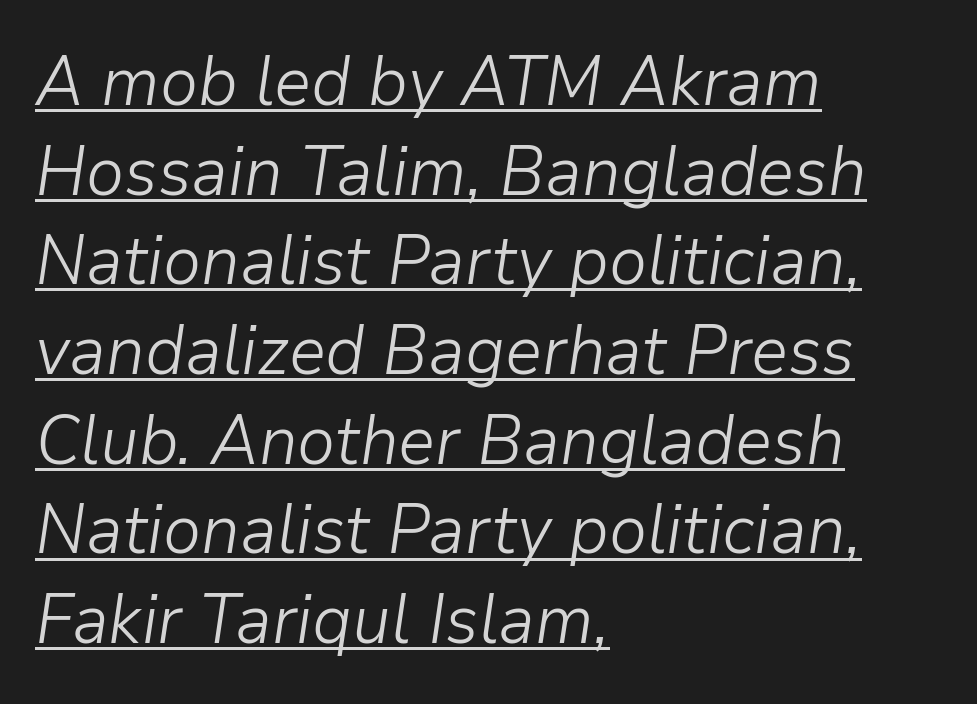
The image shows 69 px light type, italic (leaning right); set left-aligned, normal line spacing (1.3x), normal letter spacing, underlined; low stroke contrast and a medium x-height.
